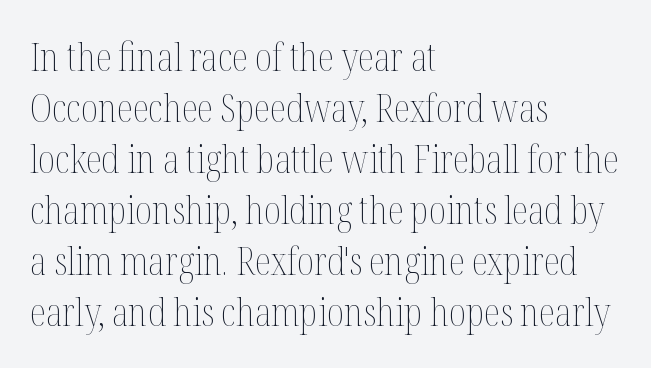
Q: Is the text bold? A: No.
Q: Is the text italic (slanted)? A: No, it is upright.
Q: Is the text underlined? A: No.
Q: How is the paragraph aligned? A: Left-aligned.
Q: Is the spacing between letters normal or unusually wide? A: Normal.
Q: Is the spacing between lines tight, normal or loose? A: Normal.
Q: Width (condensed, normal, or wide)? A: Condensed.
Q: Stroke contrast? A: Medium.
Q: x-height? A: Medium.
Q: Monospaced? A: No.
